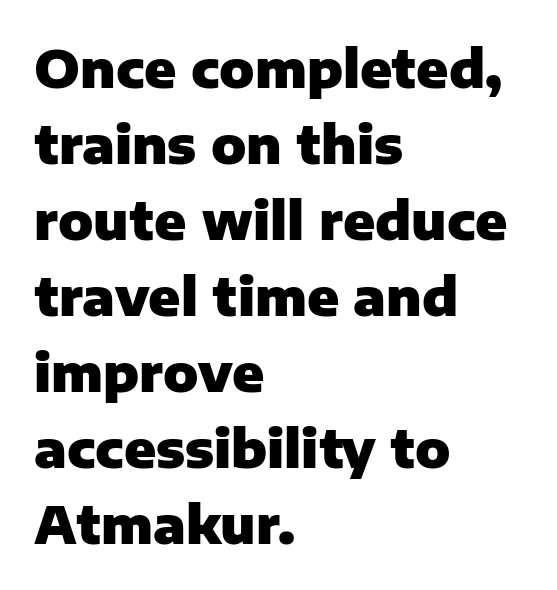
Q: Is the text bold? A: Yes.
Q: Is the text italic (slanted)? A: No, it is upright.
Q: Is the typeface a serif or a sans-serif typeface? A: Sans-serif.
Q: Is the text underlined? A: No.
Q: How is the paragraph aligned? A: Left-aligned.
Q: Is the spacing between letters normal or unusually wide? A: Normal.
Q: Is the spacing between lines tight, normal or loose? A: Normal.
Q: Width (condensed, normal, or wide)? A: Normal.
Q: Stroke contrast? A: Low.
Q: x-height? A: Medium.
Q: Monospaced? A: No.
